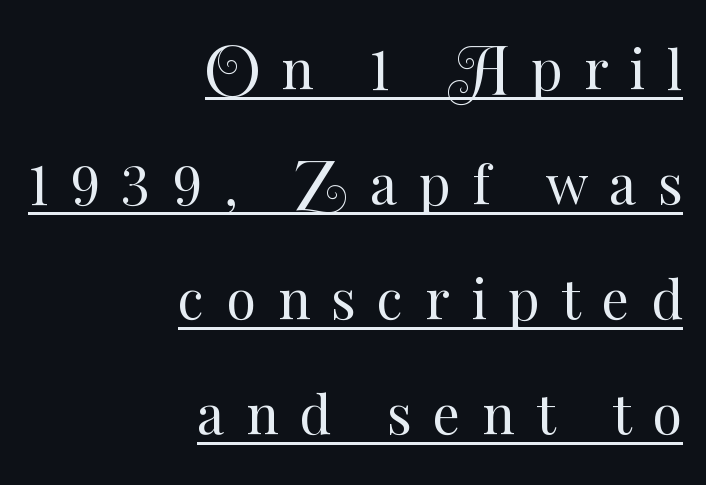
The image shows 54 px regular-weight type, upright; set right-aligned, loose line spacing (2.13x), unusually wide letter spacing (+0.4 em), underlined; medium stroke contrast and a small x-height.
